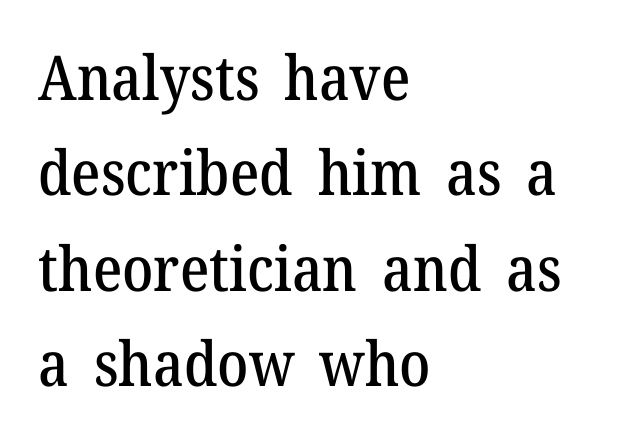
Q: Is the text italic (slanted)? A: No, it is upright.
Q: Is the typeface a serif or a sans-serif typeface? A: Serif.
Q: Is the text underlined? A: No.
Q: How is the paragraph aligned? A: Left-aligned.
Q: Is the spacing between letters normal or unusually wide? A: Normal.
Q: Is the spacing between lines tight, normal or loose? A: Normal.
Q: Width (condensed, normal, or wide)? A: Normal.
Q: Stroke contrast? A: Medium.
Q: x-height? A: Medium.
Q: Monospaced? A: No.
